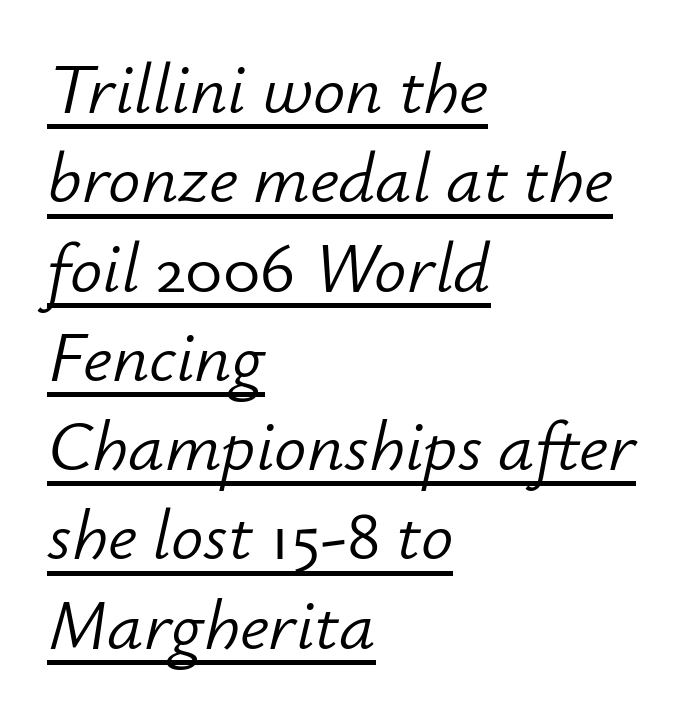
One-word summary of the alignment: left. This sample has the flowing, uneven cadence of proportional lettering. The weight tops out at a normal text grade. The rendering applies a slant to the glyphs.
